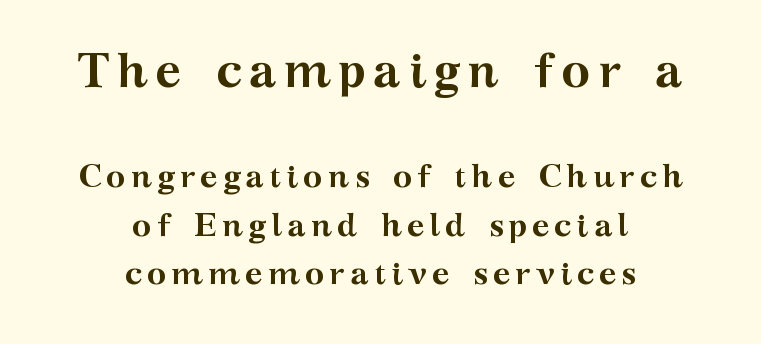
Does the copy run flush right? No — it is centered line by line. The first block has been scaled up relative to the second. Weight: bold. Here the designer chose a conventional face with non-uniform glyph widths.
